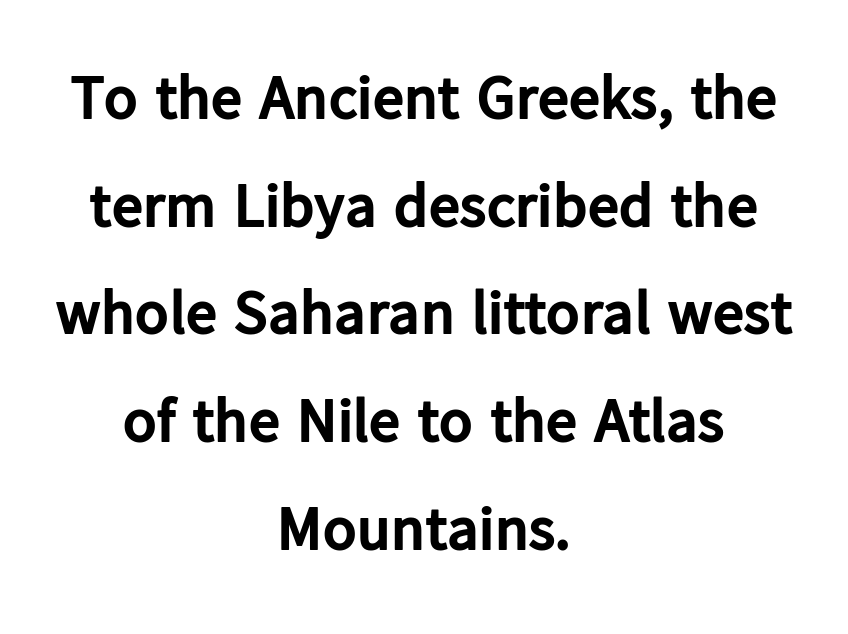
This rendering features lettering with no underline. Typeset on center — no edge is straight. I'd describe the lettering as bold — thick and assertive. Is the letter spacing exaggerated? No — it looks like the ordinary default. This sample uses a sans-serif face.
